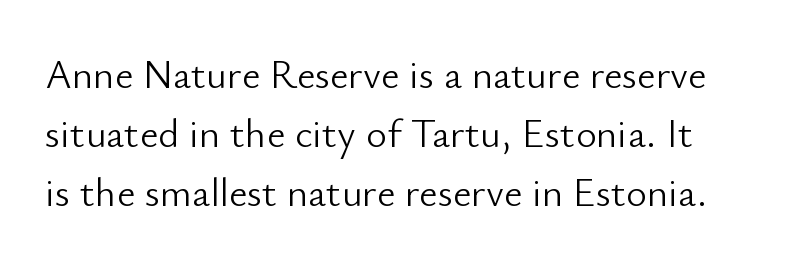
The image shows 40 px light sans-serif type, upright; set normal line spacing (1.47x), normal letter spacing, not underlined; low stroke contrast and a small x-height.
